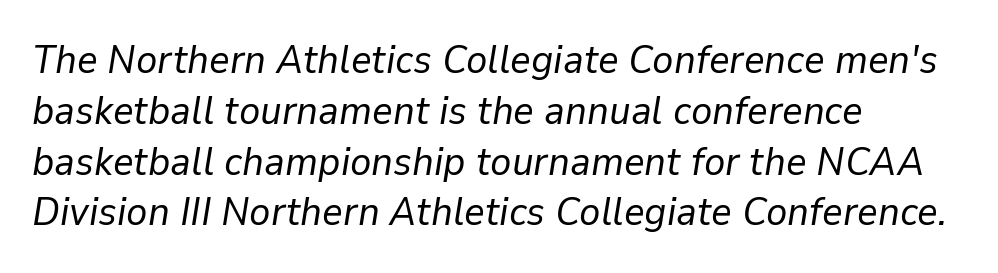
Q: Is the text bold? A: No.
Q: Is the text italic (slanted)? A: Yes, it leans right by about 9 degrees.
Q: Is the text underlined? A: No.
Q: How is the paragraph aligned? A: Left-aligned.
Q: Is the spacing between letters normal or unusually wide? A: Normal.
Q: Is the spacing between lines tight, normal or loose? A: Normal.
Q: Width (condensed, normal, or wide)? A: Normal.
Q: Stroke contrast? A: Low.
Q: x-height? A: Medium.
Q: Monospaced? A: No.
